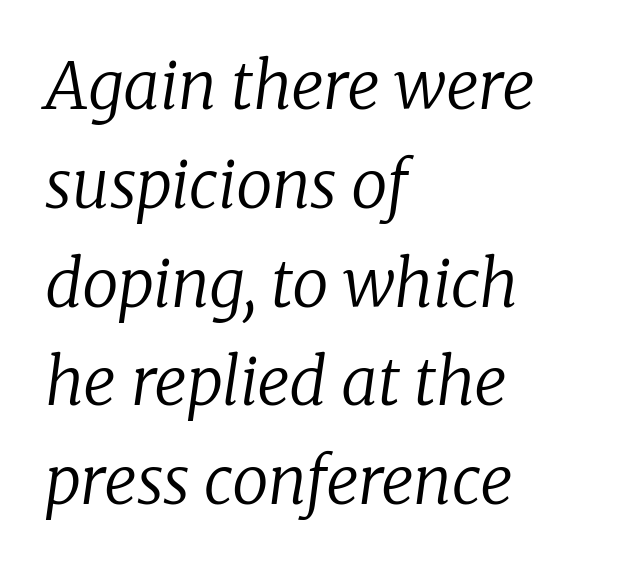
The image shows 65 px regular-weight serif type, italic (leaning right); set left-aligned, normal line spacing (1.52x), normal letter spacing, not underlined; low stroke contrast and a medium x-height.
